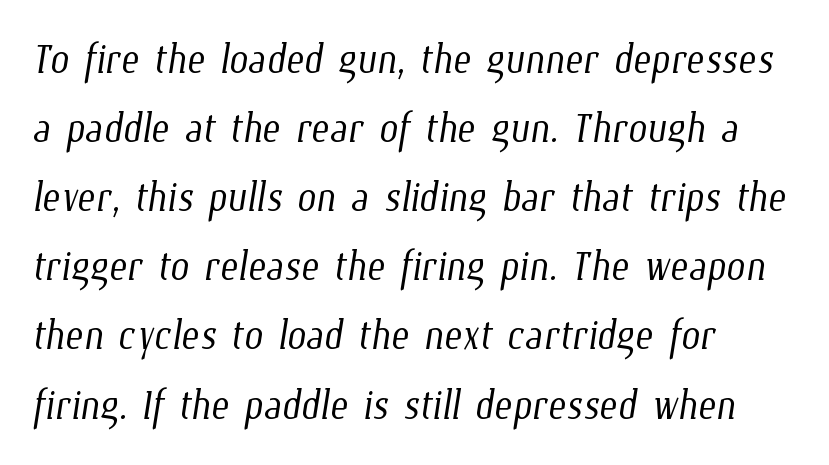
The image shows 54 px light, condensed type; set left-aligned, normal line spacing (1.28x), normal letter spacing, not underlined; low stroke contrast and a medium x-height.
